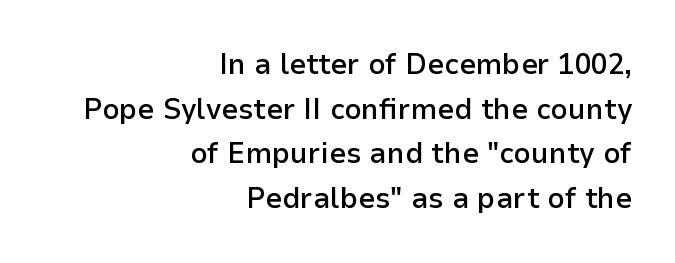
{"serif": "no", "italic": "no", "bold": "semi", "weight": "semibold", "width": "normal", "stroke_contrast": "low", "x_height": "medium", "monospaced": "no", "underline": "no", "align": "right", "line_spacing": "normal", "line_spacing_ratio": 1.49, "letter_spacing": "normal", "letter_spacing_em": 0.0, "glyph_px": 30}
